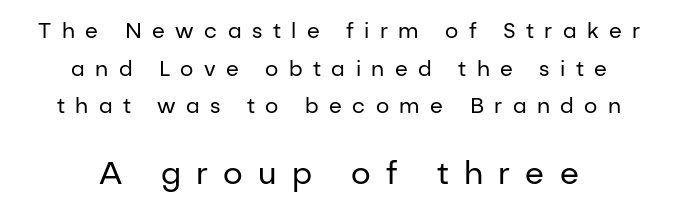
{"serif": "no", "italic": "no", "bold": "no", "weight": "regular", "width": "normal", "stroke_contrast": "low", "x_height": "medium", "monospaced": "no", "underline": "no", "align": "center", "line_spacing_ratio": 1.79, "letter_spacing": "wide", "letter_spacing_em": 0.5, "larger_block": "second", "size_ratio": 1.48, "glyph_px": 31}
